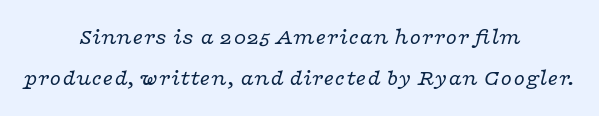
The paragraph shown floats in the horizontal middle. A quiet, ordinary-to-light weight characterises the typeface. Unmarked baselines from the first word to the last. Observe the lean: these are italic letterforms.
